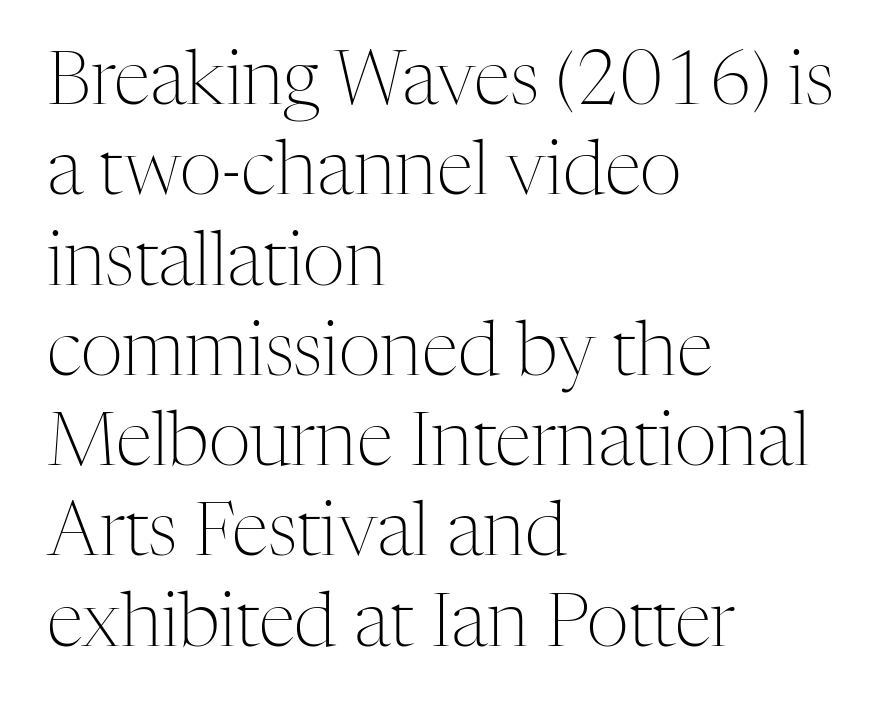
The image shows 74 px light serif type, upright; set left-aligned, line spacing 1.22x, normal letter spacing, not underlined; medium stroke contrast and a medium x-height.
